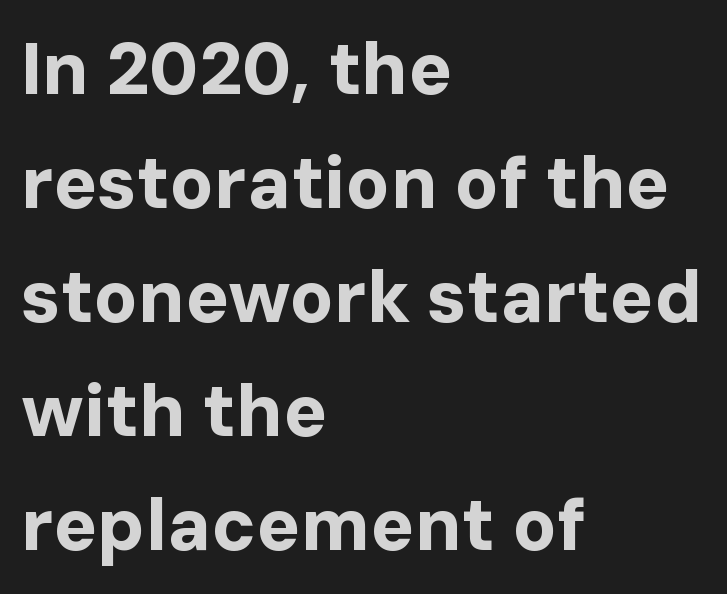
The image shows 73 px bold sans-serif type, upright; set left-aligned, normal line spacing (1.56x), normal letter spacing, not underlined; low stroke contrast and a medium x-height.
